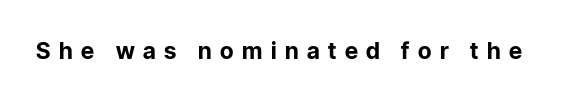
{"italic": "no", "bold": "yes", "underline": "no", "letter_spacing": "wide", "letter_spacing_em": 0.37, "glyph_px": 23}
